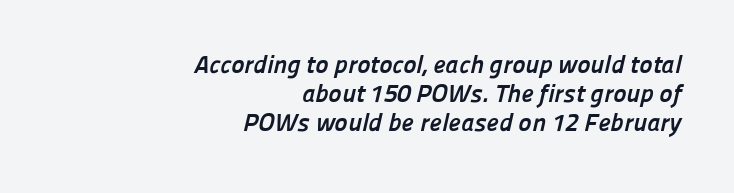
The rendering keeps characters at their native spacing. The space beneath each line is pristine and unruled. Bold? Absolutely — the strokes are thick and heavy. Each line ends at the same right margin while the left side varies.
